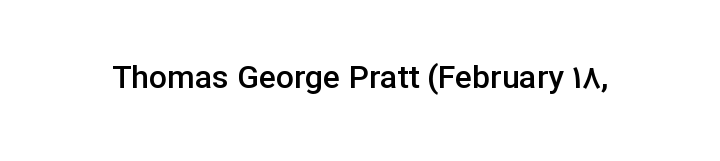
The image shows 32 px semibold sans-serif type, upright; set normal letter spacing, not underlined; low stroke contrast and a medium x-height.
